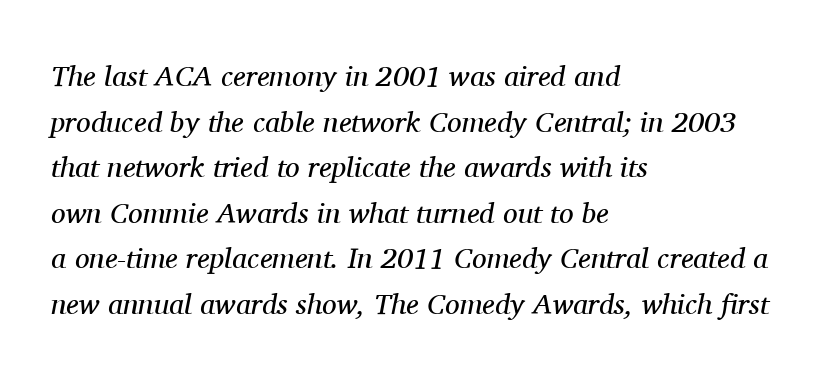
Q: Is the text bold? A: No.
Q: Is the text italic (slanted)? A: Yes, it leans right by about 11 degrees.
Q: Is the typeface a serif or a sans-serif typeface? A: Serif.
Q: Is the text underlined? A: No.
Q: How is the paragraph aligned? A: Left-aligned.
Q: Is the spacing between letters normal or unusually wide? A: Normal.
Q: Is the spacing between lines tight, normal or loose? A: Normal.
Q: Width (condensed, normal, or wide)? A: Normal.
Q: Stroke contrast? A: Medium.
Q: x-height? A: Medium.
Q: Monospaced? A: No.
